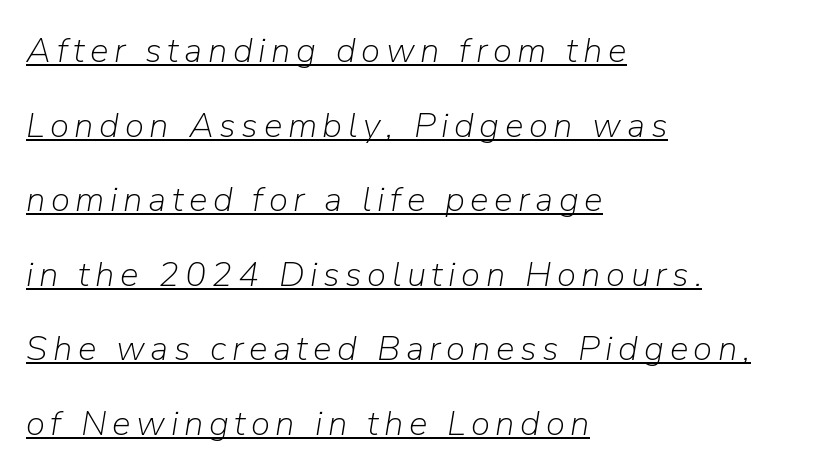
{"italic": "yes", "lean": "right", "slant_degrees": 9, "bold": "no", "weight": "light", "width": "normal", "stroke_contrast": "low", "x_height": "medium", "monospaced": "no", "underline": "yes", "align": "left", "line_spacing": "loose", "line_spacing_ratio": 2.13, "glyph_px": 35}
